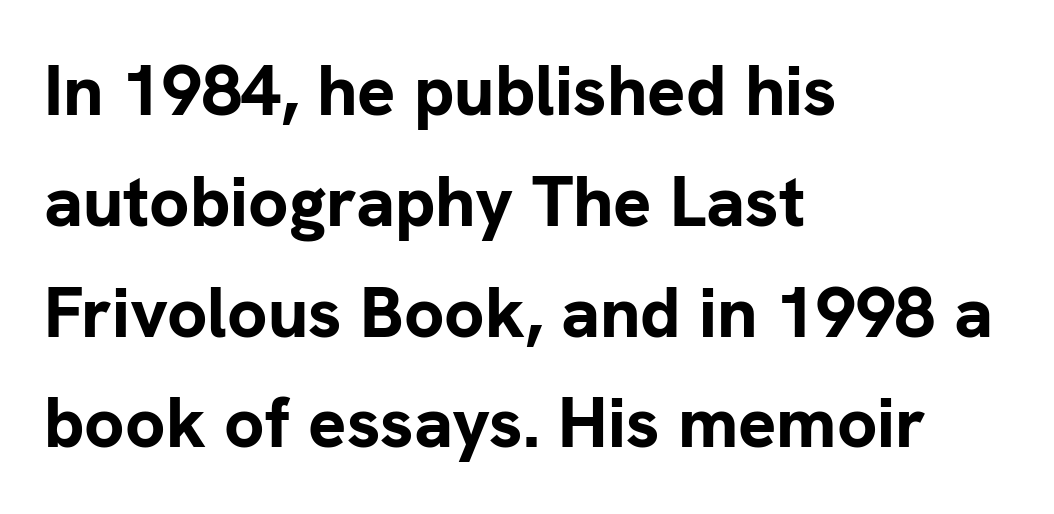
Q: Is the text bold? A: Yes.
Q: Is the text italic (slanted)? A: No, it is upright.
Q: Is the typeface a serif or a sans-serif typeface? A: Sans-serif.
Q: Is the text underlined? A: No.
Q: How is the paragraph aligned? A: Left-aligned.
Q: Is the spacing between letters normal or unusually wide? A: Normal.
Q: Is the spacing between lines tight, normal or loose? A: Normal.
Q: Width (condensed, normal, or wide)? A: Normal.
Q: Stroke contrast? A: Low.
Q: x-height? A: Medium.
Q: Monospaced? A: No.
